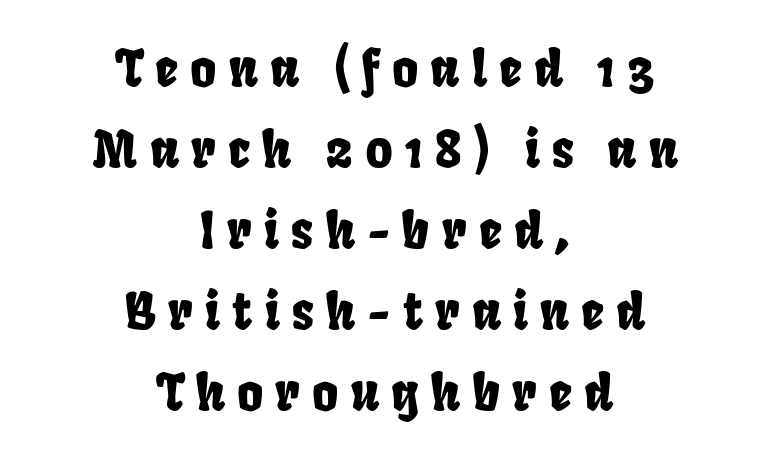
The image shows 50 px condensed sans-serif type; set centered, normal line spacing (1.62x), unusually wide letter spacing (+0.24 em), not underlined; low stroke contrast and a large x-height.
